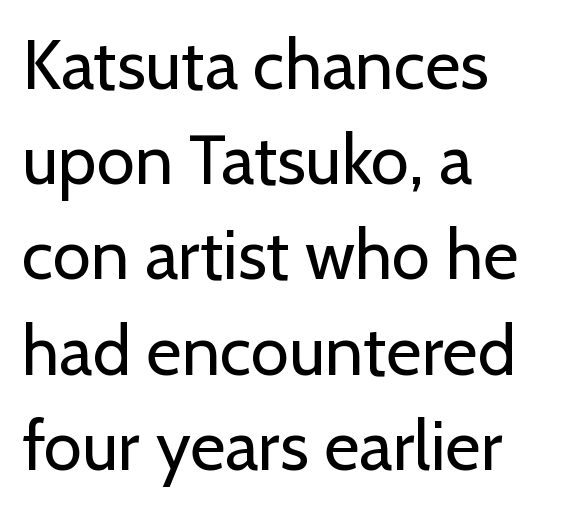
The image shows 69 px regular-weight sans-serif type, upright; set left-aligned, normal line spacing (1.38x), normal letter spacing, not underlined; low stroke contrast and a medium x-height.
